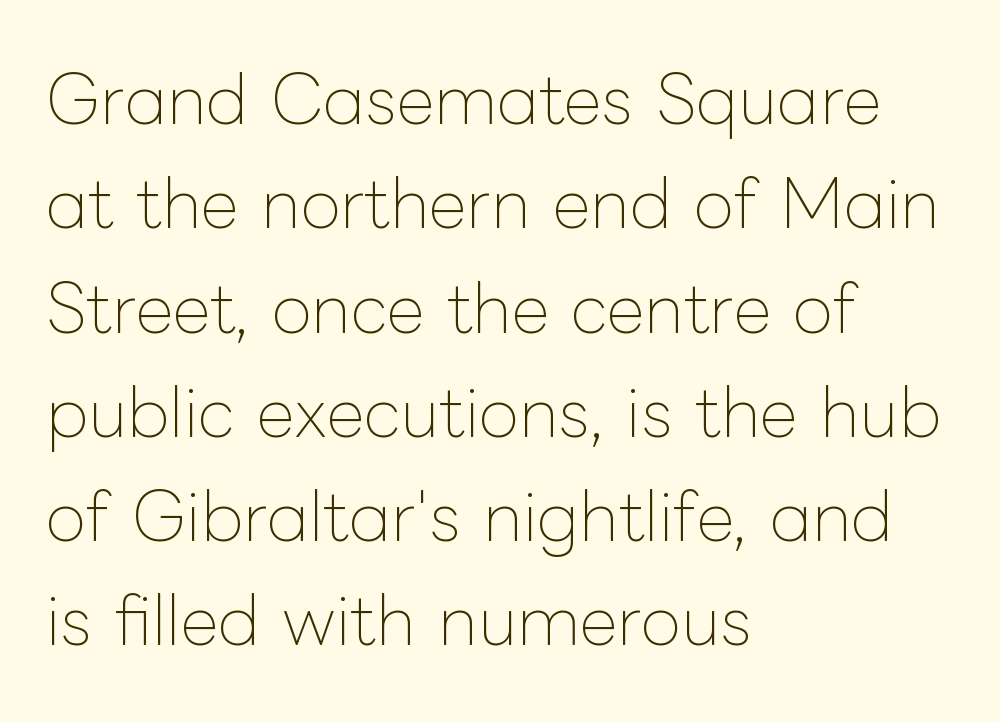
You could not count columns in this text — the font is proportionally spaced. Quick note: interline space is typical. Underlining? Definitely not there. The letterforms sit at book weight or below. Does extra space separate the letters? No, they use regular spacing.
